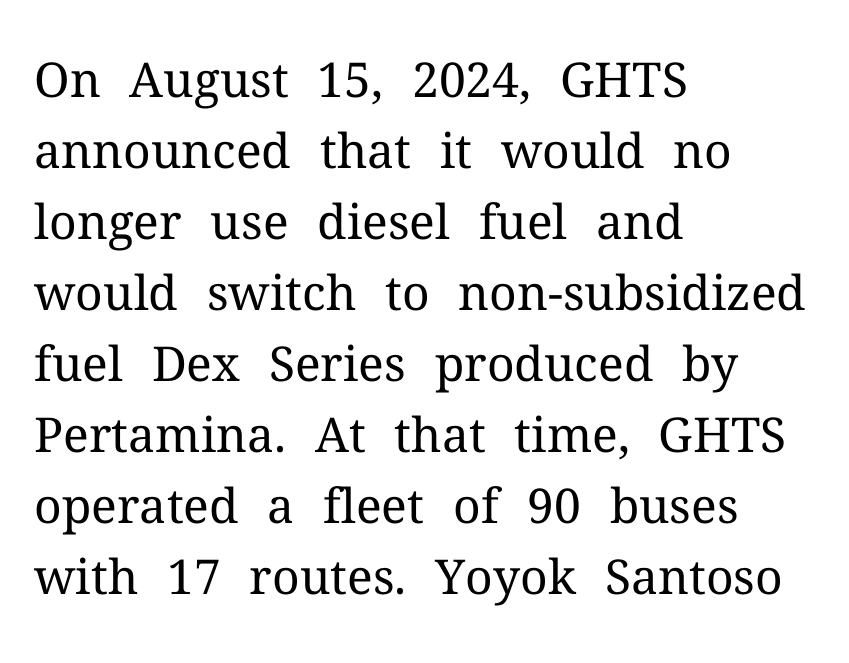
{"serif": "yes", "italic": "no", "bold": "no", "weight": "regular", "width": "normal", "stroke_contrast": "medium", "x_height": "medium", "monospaced": "no", "underline": "no", "align": "left", "line_spacing": "normal", "line_spacing_ratio": 1.48, "letter_spacing": "normal", "letter_spacing_em": 0.0, "glyph_px": 48}
